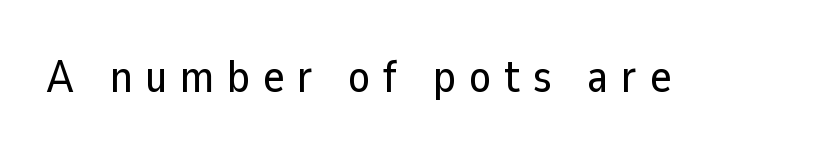
The image shows 45 px sans-serif type, upright; set unusually wide letter spacing (+0.28 em), not underlined; low stroke contrast and a medium x-height.
